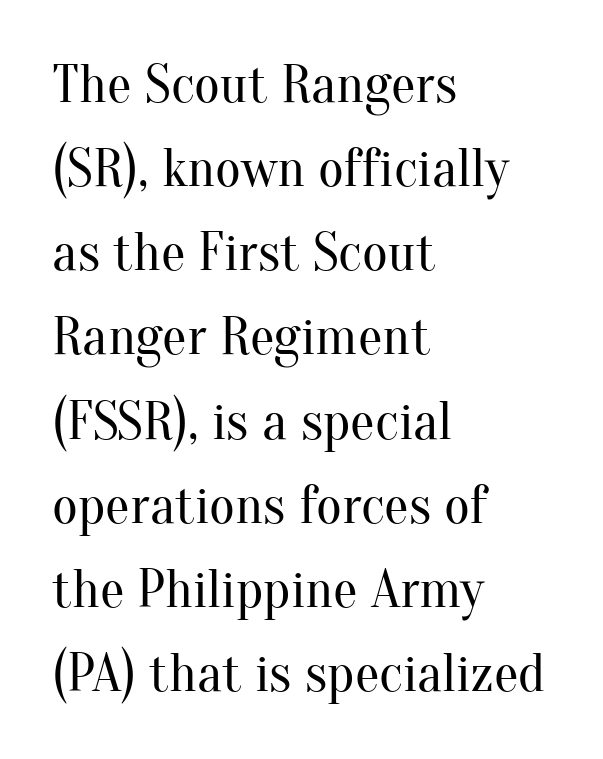
The image shows 55 px regular-weight serif type, upright; set left-aligned, normal line spacing (1.53x), normal letter spacing, not underlined; medium stroke contrast and a small x-height.
